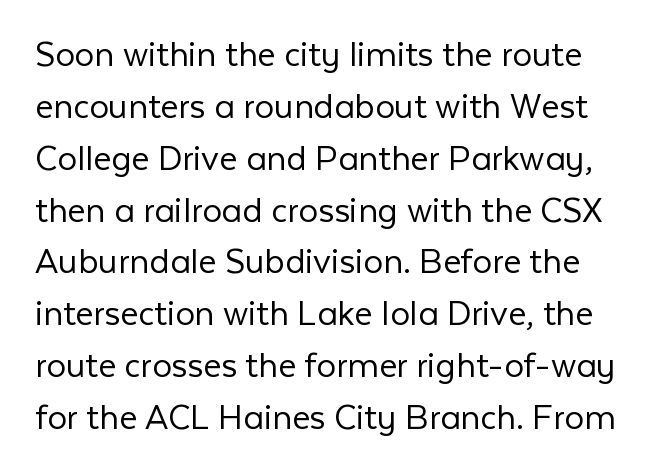
Q: Is the text bold? A: No.
Q: Is the text italic (slanted)? A: No, it is upright.
Q: Is the typeface a serif or a sans-serif typeface? A: Sans-serif.
Q: Is the text underlined? A: No.
Q: Is the spacing between letters normal or unusually wide? A: Normal.
Q: Is the spacing between lines tight, normal or loose? A: Normal.
Q: Width (condensed, normal, or wide)? A: Normal.
Q: Stroke contrast? A: Low.
Q: x-height? A: Medium.
Q: Monospaced? A: No.
